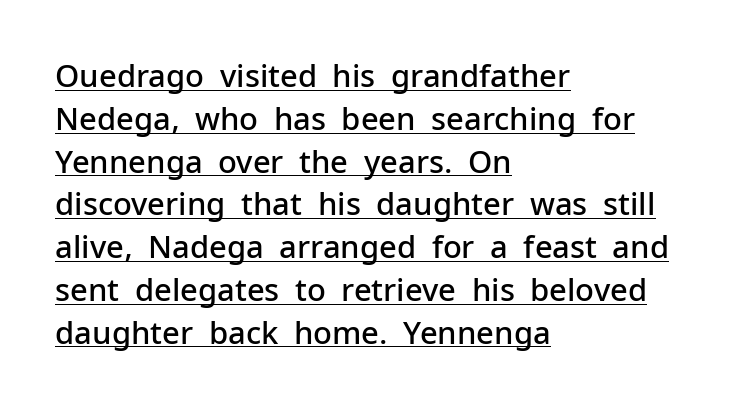
Q: Is the text bold? A: Semi-bold.
Q: Is the text italic (slanted)? A: No, it is upright.
Q: Is the typeface a serif or a sans-serif typeface? A: Sans-serif.
Q: Is the text underlined? A: Yes.
Q: How is the paragraph aligned? A: Left-aligned.
Q: Is the spacing between letters normal or unusually wide? A: Normal.
Q: Is the spacing between lines tight, normal or loose? A: Normal.
Q: Width (condensed, normal, or wide)? A: Normal.
Q: Stroke contrast? A: Low.
Q: x-height? A: Medium.
Q: Monospaced? A: No.
